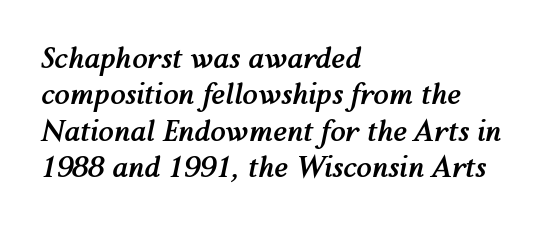
The image shows 28 px semibold type, italic (leaning right); set left-aligned, normal line spacing (1.3x), normal letter spacing, not underlined; medium stroke contrast and a medium x-height.
